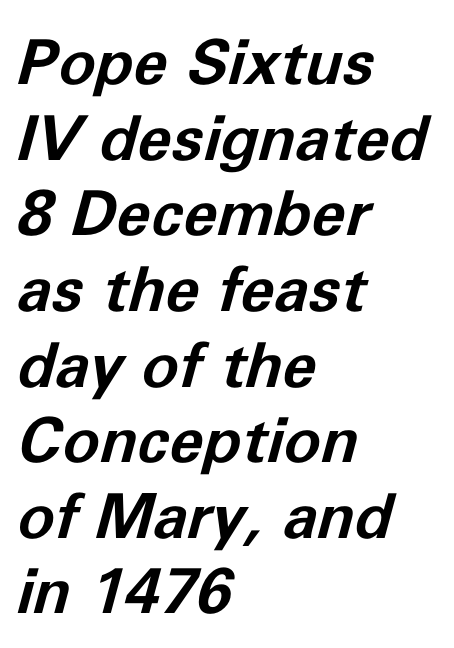
The passage shown is emphatically bold. Each letter keeps its own natural width here, so spacing adapts to shape. The lines in this sample share a left origin and differ only in where they stop. Each row of text sits above clean, open space. Yep, that's italic — everything's leaning.
